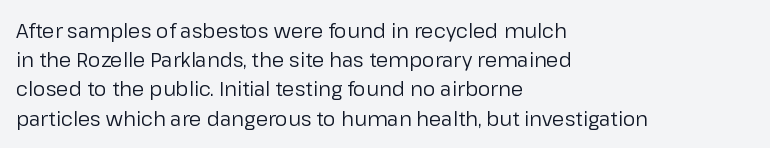
Q: Is the text bold? A: No.
Q: Is the text italic (slanted)? A: No, it is upright.
Q: Is the text underlined? A: No.
Q: How is the paragraph aligned? A: Left-aligned.
Q: Is the spacing between letters normal or unusually wide? A: Normal.
Q: Is the spacing between lines tight, normal or loose? A: Normal.
